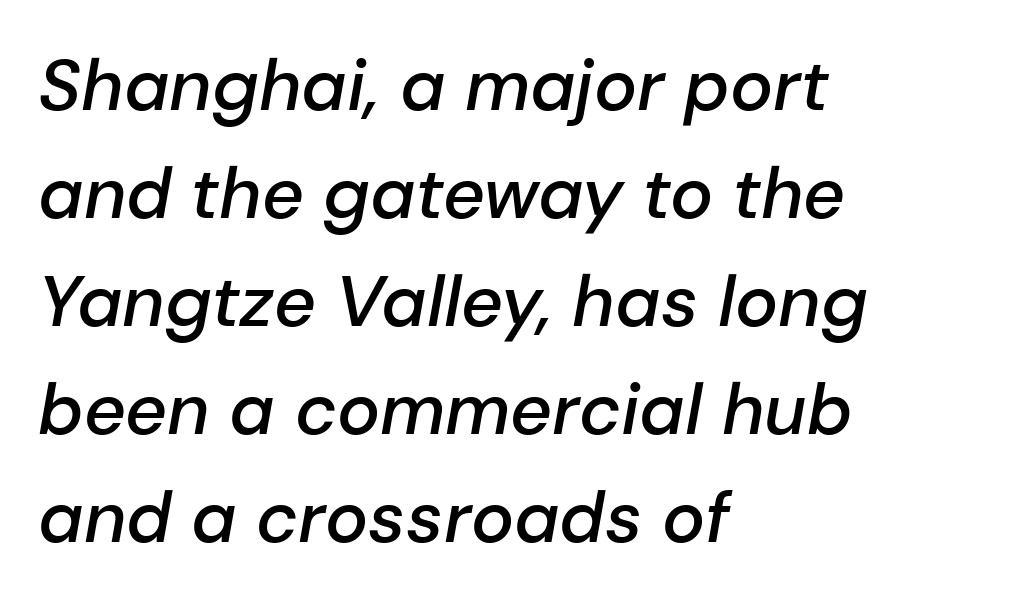
The image shows 72 px semibold type, italic (leaning right); set left-aligned, normal line spacing (1.5x), normal letter spacing, not underlined; low stroke contrast and a medium x-height.
